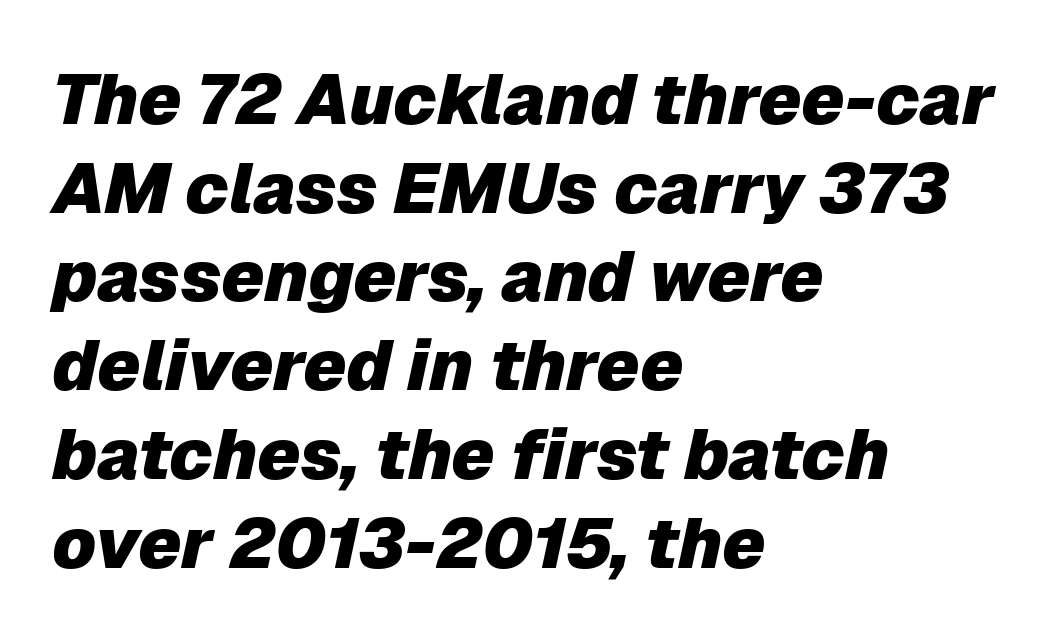
The specimen omits any rule beneath the text block's lines. The leading is moderate, giving the passage an even texture. The letters are slanted; this is an italic face. A typesetter would call this zero additional tracking. The lines in this sample share a left origin and differ only in where they stop. The rendering uses a bold face; every stroke is thick and dark.
